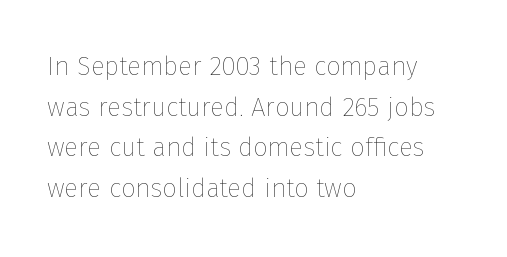
{"italic": "no", "bold": "no", "underline": "no", "align": "left", "line_spacing": "normal", "line_spacing_ratio": 1.56, "letter_spacing": "normal", "letter_spacing_em": 0.0, "glyph_px": 26}
